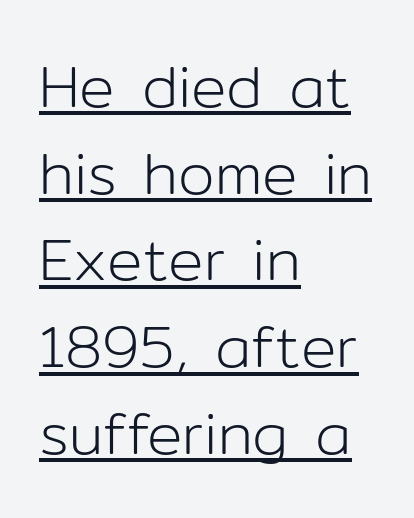
Stroke mass is kept to a normal reading level or below. The designer left line spacing at the default. Glance below the letters and you will spot a drawn line. The letters carry no serifs — their stems end cleanly without finishing strokes.
